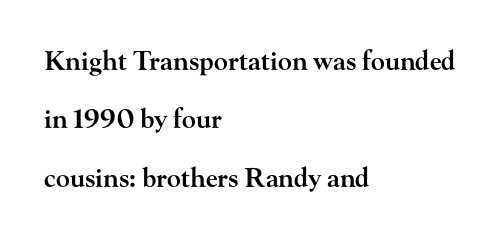
The image shows 26 px text type, upright; set left-aligned, loose line spacing (2.25x), normal letter spacing, not underlined.
